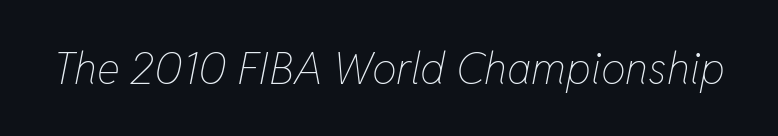
If you drew a line through each stem, it would be angled. Here the designer chose a conventional face with non-uniform glyph widths. What stands out about the letter spacing? Nothing — it is the standard amount. Descenders hang freely into open space. The letters look calm and open, with moderate or lighter stems.
